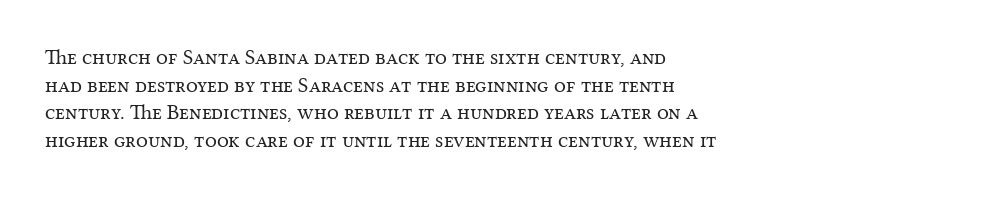
Teacher's note: observe the even left margin — that is flush-left alignment. The line texture is even and compact thanks to regular tracking. The lettering stays uniformly vertical, giving the passage a roman look. The baseline area is clear.
